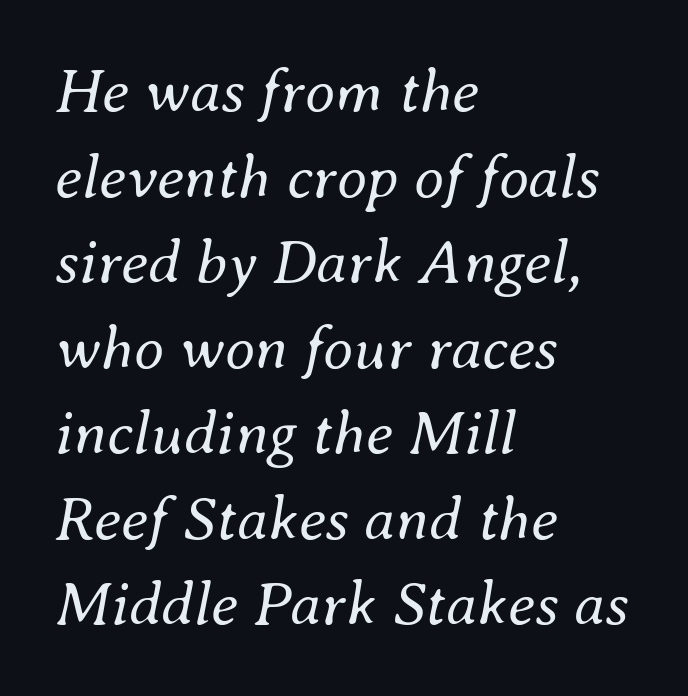
The image shows 62 px regular-weight type, italic (leaning right); set left-aligned, normal line spacing (1.38x), normal letter spacing, not underlined; medium stroke contrast and a small x-height.
